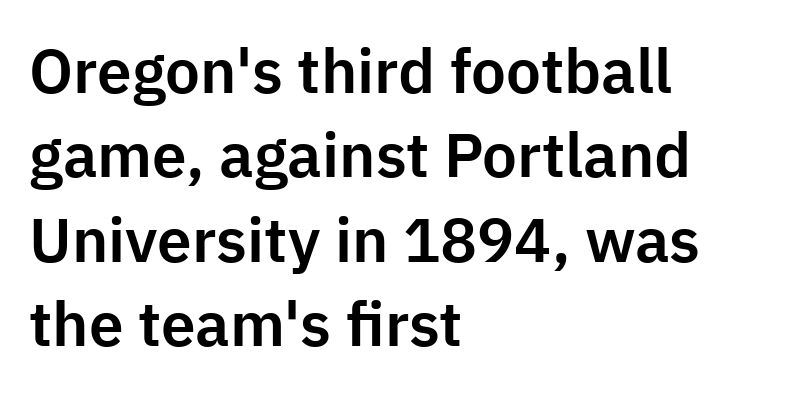
{"serif": "no", "italic": "no", "width": "normal", "stroke_contrast": "low", "x_height": "medium", "monospaced": "no", "underline": "no", "align": "left", "line_spacing": "normal", "line_spacing_ratio": 1.36, "letter_spacing": "normal", "letter_spacing_em": 0.0, "glyph_px": 62}
